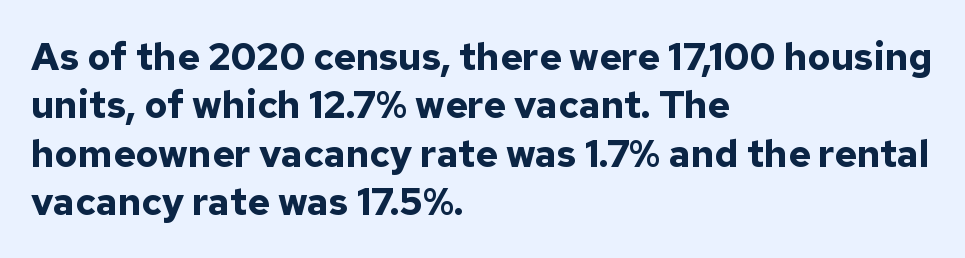
{"serif": "no", "italic": "no", "bold": "yes", "weight": "bold", "width": "normal", "stroke_contrast": "low", "x_height": "medium", "monospaced": "no", "underline": "no", "align": "left", "line_spacing": "normal", "line_spacing_ratio": 1.27, "letter_spacing": "normal", "letter_spacing_em": 0.0, "glyph_px": 38}
